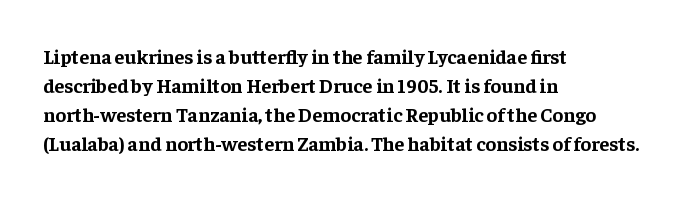
Style check: upright. The block of text has a typical density, with ordinary space between rows. The words here are not underlined. The paragraph shown leans on its left margin. The gaps between neighbouring characters are ordinary and unremarkable.
